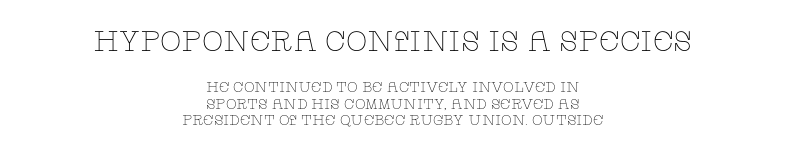
Q: Is the text bold? A: No.
Q: Is the text italic (slanted)? A: No, it is upright.
Q: Is the typeface a serif or a sans-serif typeface? A: Serif.
Q: Is the text underlined? A: No.
Q: How is the paragraph aligned? A: Centered.
Q: Is the spacing between letters normal or unusually wide? A: Normal.
Q: Which block of text is set in a larger size, the first (top) or the second (bottom)? A: The first (top) one.
Q: Width (condensed, normal, or wide)? A: Wide.
Q: Stroke contrast? A: Low.
Q: x-height? A: Large.
Q: Monospaced? A: No.
